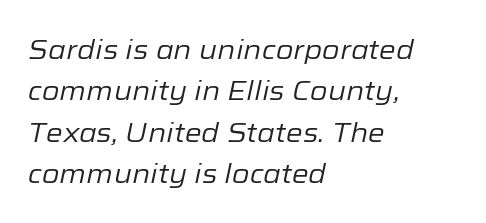
Q: Is the text bold? A: No.
Q: Is the text italic (slanted)? A: Yes, it leans right by about 12 degrees.
Q: Is the text underlined? A: No.
Q: How is the paragraph aligned? A: Left-aligned.
Q: Is the spacing between letters normal or unusually wide? A: Normal.
Q: Is the spacing between lines tight, normal or loose? A: Normal.
